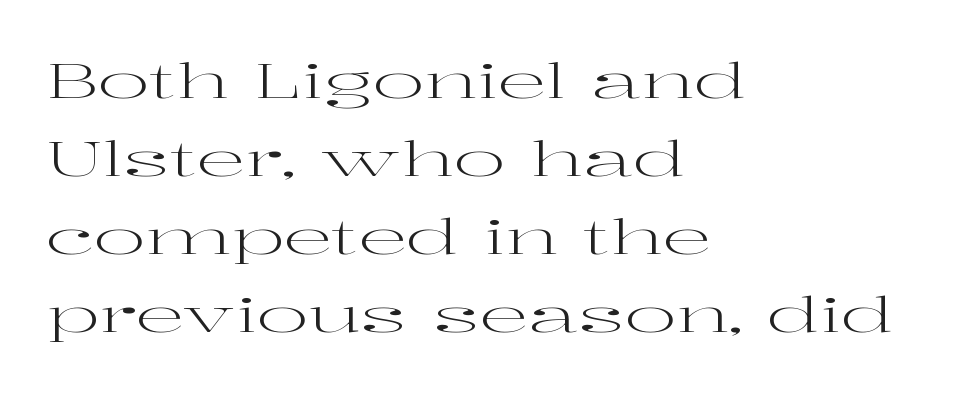
The image shows 49 px regular-weight, wide serif type, upright; set left-aligned, normal line spacing (1.59x), normal letter spacing, not underlined; high stroke contrast and a medium x-height.
